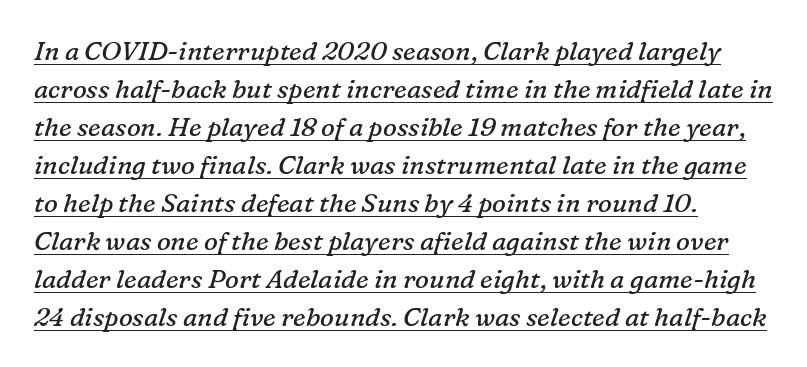
The image shows 26 px text type, italic (leaning right); set left-aligned, normal line spacing (1.46x), normal letter spacing, underlined.
